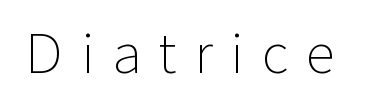
This sample uses an upright cut, with every glyph sitting square on the baseline. The gap between lines stays unmarked. Tracking value appears strongly positive — letters spread wide. Is the type heavy? It reads as light-to-regular instead. These lines are rendered in a variable-pitch font. Unlike a traditional serif, this face leaves its strokes unadorned.
